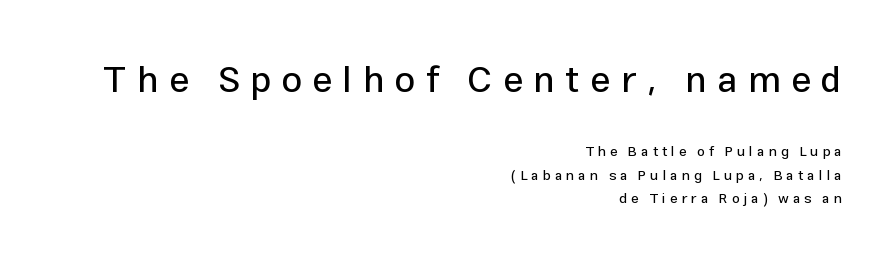
Q: Is the text italic (slanted)? A: No, it is upright.
Q: Is the typeface a serif or a sans-serif typeface? A: Sans-serif.
Q: Is the text underlined? A: No.
Q: How is the paragraph aligned? A: Right-aligned.
Q: Is the spacing between letters normal or unusually wide? A: Unusually wide.
Q: Is the spacing between lines tight, normal or loose? A: Normal.
Q: Which block of text is set in a larger size, the first (top) or the second (bottom)? A: The first (top) one.
Q: Width (condensed, normal, or wide)? A: Normal.
Q: Stroke contrast? A: Low.
Q: x-height? A: Medium.
Q: Monospaced? A: No.
